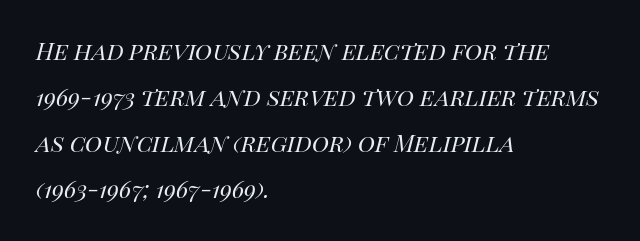
Q: Is the text bold? A: No.
Q: Is the text italic (slanted)? A: Yes, it leans right by about 14 degrees.
Q: Is the text underlined? A: No.
Q: How is the paragraph aligned? A: Left-aligned.
Q: Is the spacing between letters normal or unusually wide? A: Normal.
Q: Is the spacing between lines tight, normal or loose? A: Normal.
Q: Width (condensed, normal, or wide)? A: Normal.
Q: Stroke contrast? A: High.
Q: x-height? A: Large.
Q: Monospaced? A: No.
